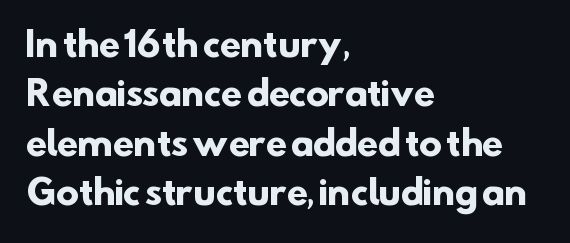
The image shows 34 px heavy sans-serif type; set left-aligned, normal line spacing (1.45x), normal letter spacing, not underlined; low stroke contrast and a small x-height.
